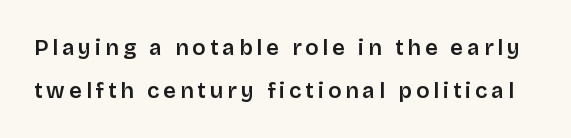
Posture: upright roman. Plain, unruled lines of type. Leading is clearly above the norm, producing a sparse column. In terms of weight, the rendering is demibold, just under bold.
